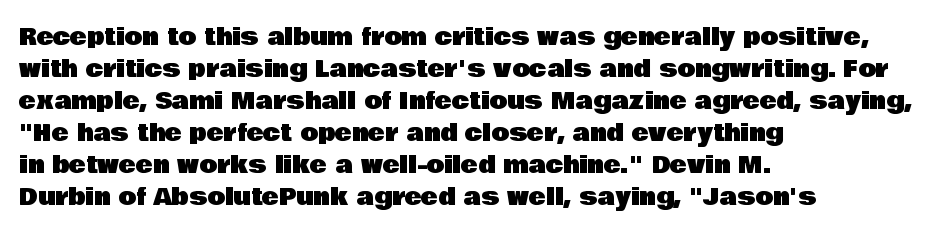
{"italic": "no", "underline": "no", "align": "left", "line_spacing": "normal", "line_spacing_ratio": 1.39, "letter_spacing": "normal", "letter_spacing_em": 0.0, "glyph_px": 23}
